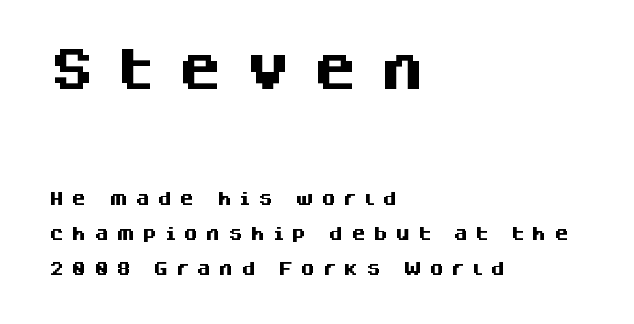
Regarding serifs, this sample does without them. In terms of posture, this sample is upright. Proportional: the letters do not fall into vertical columns. This block would shrink considerably if given ordinary leading; it's expanded now.
